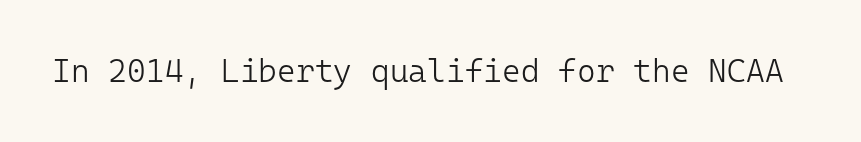
Q: Is the text bold? A: No.
Q: Is the text italic (slanted)? A: No, it is upright.
Q: Is the typeface a serif or a sans-serif typeface? A: Sans-serif.
Q: Is the text underlined? A: No.
Q: Is the spacing between letters normal or unusually wide? A: Normal.
Q: Width (condensed, normal, or wide)? A: Normal.
Q: Stroke contrast? A: Low.
Q: x-height? A: Medium.
Q: Monospaced? A: Yes.
